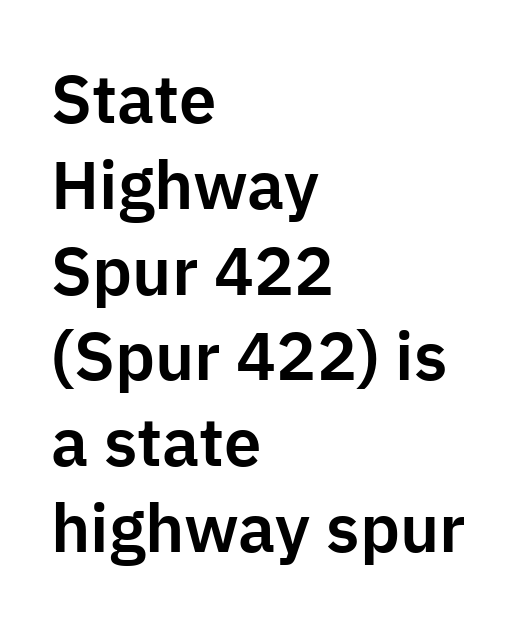
You could not count columns in this text — the font is proportionally spaced. Tracking here is standard; glyphs follow each other at the usual distance. The type family on display is of the sans-serif kind. The lines are quadded left. Regarding leading, the lines here are spaced in the standard way. Lines of text with bare space underneath.
